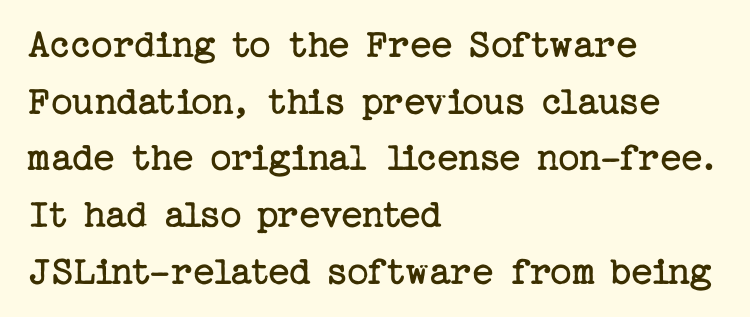
{"serif": "yes", "italic": "no", "bold": "no", "weight": "regular", "width": "normal", "stroke_contrast": "low", "x_height": "medium", "underline": "no", "align": "left", "line_spacing": "normal", "line_spacing_ratio": 1.35, "letter_spacing": "normal", "letter_spacing_em": 0.0, "glyph_px": 42}
